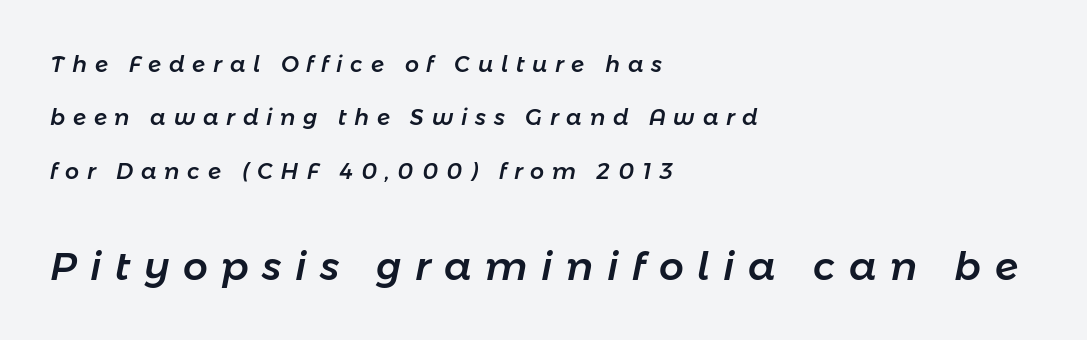
{"italic": "yes", "lean": "right", "slant_degrees": 11, "width": "normal", "stroke_contrast": "low", "x_height": "medium", "monospaced": "no", "underline": "no", "align": "left", "line_spacing": "loose", "line_spacing_ratio": 2.43, "letter_spacing": "wide", "letter_spacing_em": 0.35, "larger_block": "second", "size_ratio": 1.77, "glyph_px": 39}
